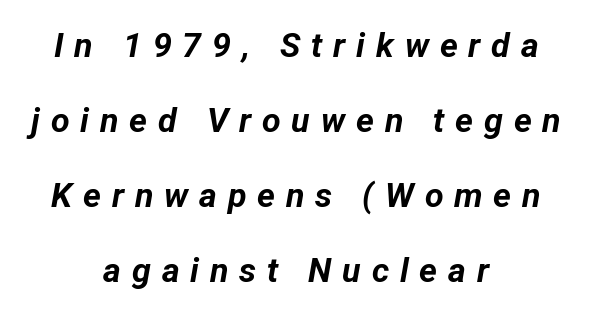
Q: Is the text bold? A: Yes.
Q: Is the text italic (slanted)? A: Yes, it leans right by about 12 degrees.
Q: Is the text underlined? A: No.
Q: How is the paragraph aligned? A: Centered.
Q: Is the spacing between letters normal or unusually wide? A: Unusually wide.
Q: Is the spacing between lines tight, normal or loose? A: Loose.
Q: Width (condensed, normal, or wide)? A: Normal.
Q: Stroke contrast? A: Low.
Q: x-height? A: Medium.
Q: Monospaced? A: No.
